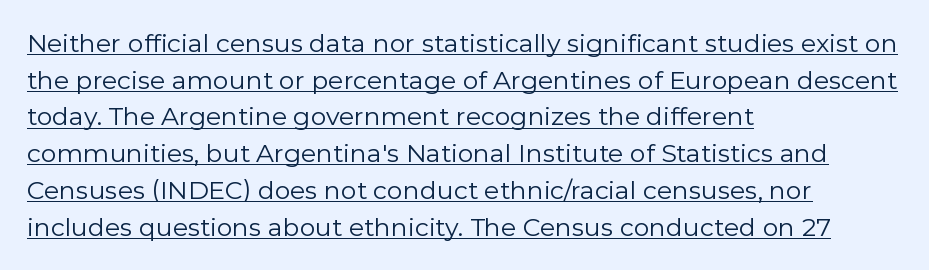
This rendering uses left alignment, leaving the right contour irregular. Quick note: interline space is typical. Default kerning and tracking; the words read as compact shapes. Notice how a bar underscores the lettering throughout. Posture: upright roman.
